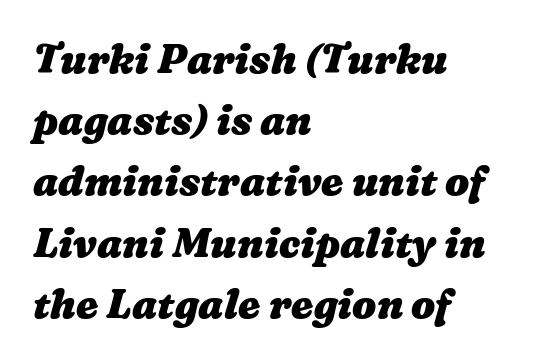
{"bold": "yes", "weight": "heavy", "width": "wide", "stroke_contrast": "medium", "x_height": "medium", "monospaced": "no", "underline": "no", "align": "left", "line_spacing": "normal", "line_spacing_ratio": 1.53, "letter_spacing": "normal", "letter_spacing_em": 0.0, "glyph_px": 40}
